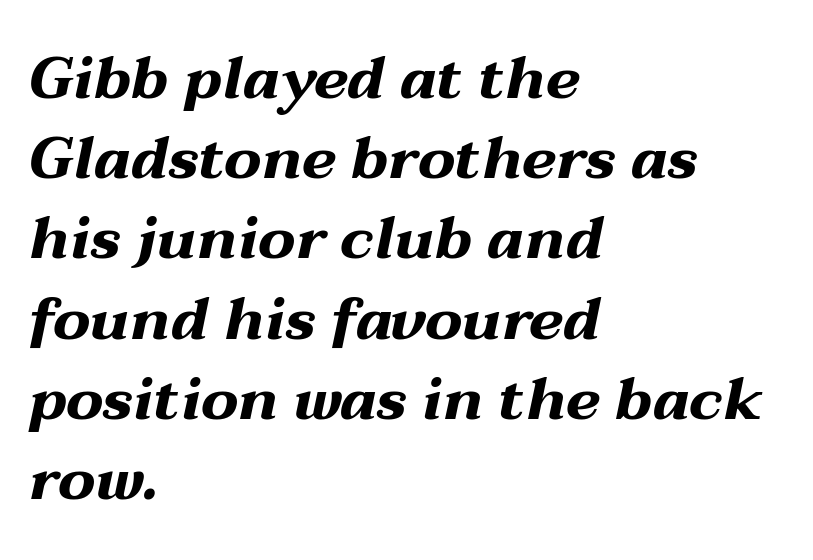
{"italic": "yes", "lean": "right", "slant_degrees": 12, "bold": "yes", "weight": "bold", "width": "wide", "stroke_contrast": "medium", "x_height": "medium", "monospaced": "no", "underline": "no", "align": "left", "line_spacing": "normal", "line_spacing_ratio": 1.36, "letter_spacing": "normal", "letter_spacing_em": 0.0, "glyph_px": 59}
